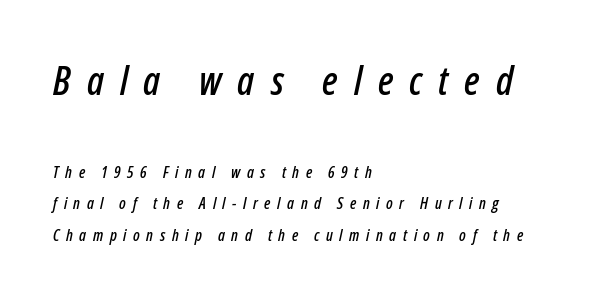
{"italic": "yes", "lean": "right", "slant_degrees": 12, "width": "condensed", "stroke_contrast": "low", "x_height": "medium", "monospaced": "no", "underline": "no", "align": "left", "line_spacing": "loose", "line_spacing_ratio": 1.95, "letter_spacing": "wide", "letter_spacing_em": 0.41, "larger_block": "first", "size_ratio": 2.44, "glyph_px": 39}
